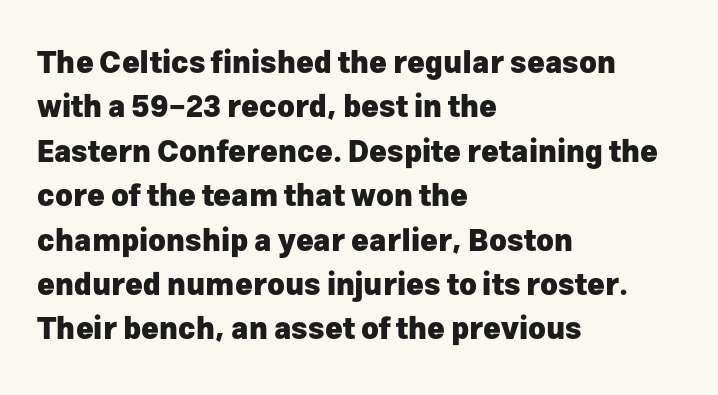
The letters are bold, with thick, heavy strokes. The passage is arranged the way most books set body copy — flush left. No extra tracking has been applied to these lines. This is sans-serif lettering, the kind often seen on screens and signage.
